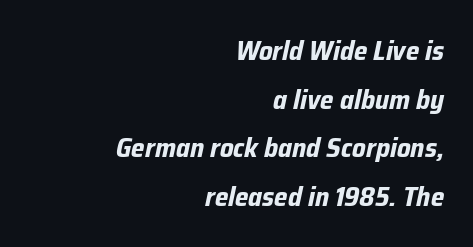
The image shows 27 px bold type, italic (leaning right); set right-aligned, line spacing 1.8x, normal letter spacing, not underlined.
